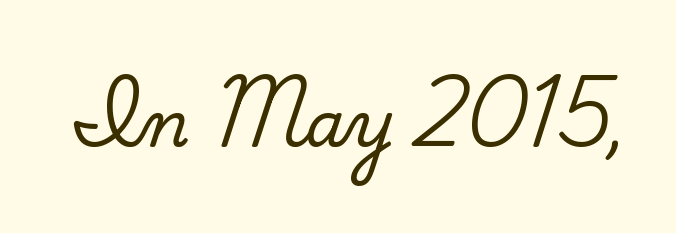
The image shows 63 px serif type; set normal letter spacing, not underlined; low stroke contrast and a small x-height.
